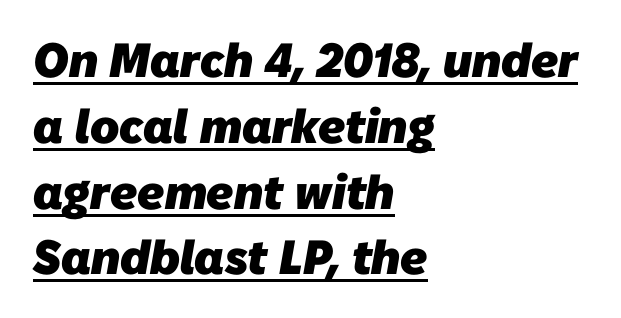
Q: Is the text bold? A: Yes.
Q: Is the typeface a serif or a sans-serif typeface? A: Sans-serif.
Q: Is the text underlined? A: Yes.
Q: How is the paragraph aligned? A: Left-aligned.
Q: Is the spacing between letters normal or unusually wide? A: Normal.
Q: Is the spacing between lines tight, normal or loose? A: Normal.
Q: Width (condensed, normal, or wide)? A: Normal.
Q: Stroke contrast? A: Low.
Q: x-height? A: Medium.
Q: Monospaced? A: No.
